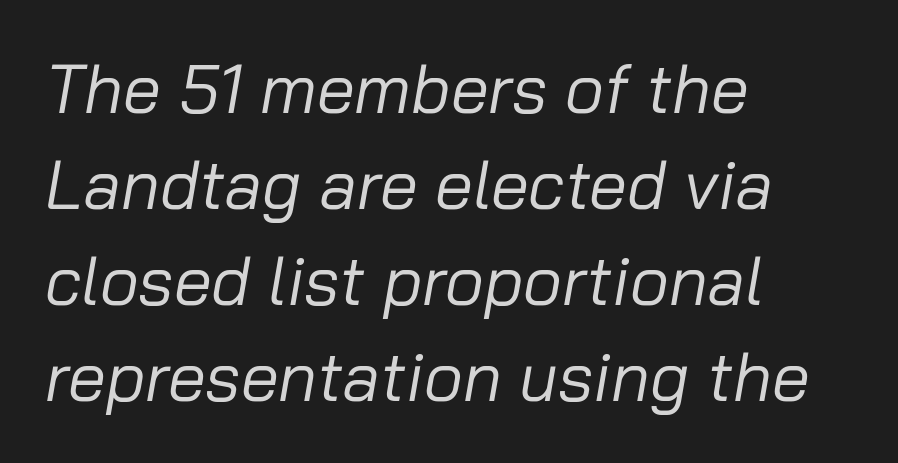
The image shows 68 px regular-weight type, italic (leaning right); set left-aligned, normal line spacing (1.41x), normal letter spacing, not underlined; low stroke contrast and a medium x-height.
